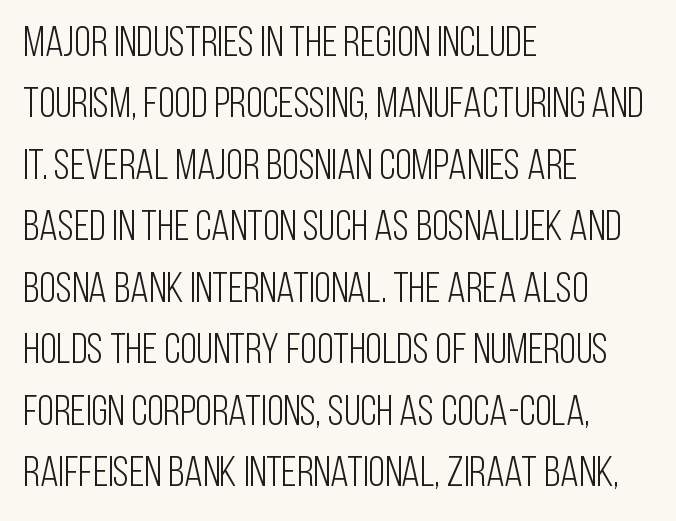
Teacher's note: observe the even left margin — that is flush-left alignment. These glyphs show unthickened strokes, regular width or finer. Letterform terminals end flat and unadorned throughout the passage. Tall strokes in this sample are plumb rather than angled.
